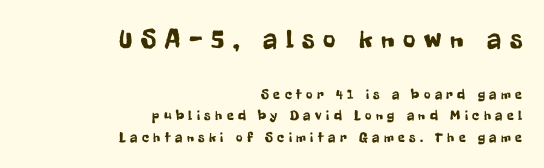
The image shows 27 px text type, upright; set right-aligned, normal line spacing (1.53x), unusually wide letter spacing (+0.32 em), not underlined; the first (top) block is 1.93x larger.
